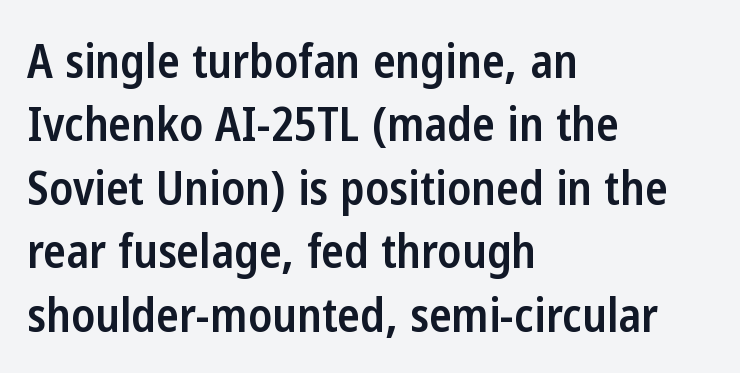
The rendering uses natural spacing where letterforms have individual widths. The gaps between neighbouring characters are ordinary and unremarkable. Left-aligned paragraph, ragged on the right. Unlike a traditional serif, this face leaves its strokes unadorned. A fair bit of extra ink — the face is semibold, not bold.
